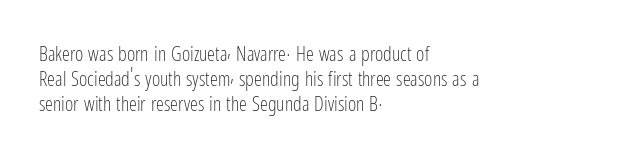
The image shows 20 px text type, upright; set left-aligned, normal line spacing (1.26x), normal letter spacing, not underlined.
